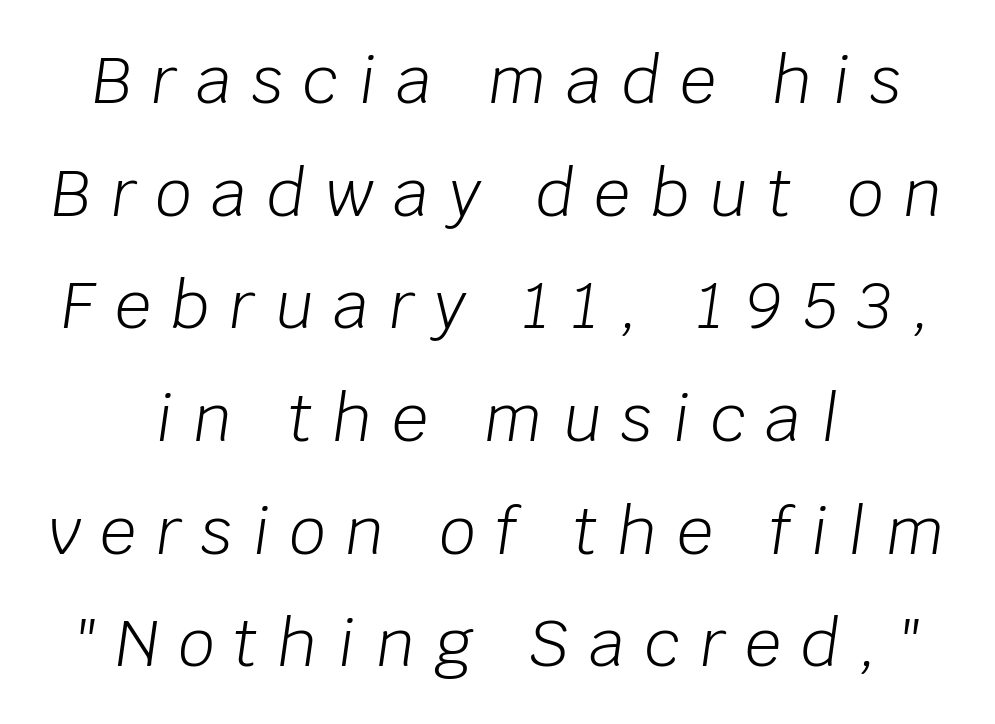
{"italic": "yes", "lean": "right", "slant_degrees": 8, "bold": "no", "weight": "light", "width": "normal", "stroke_contrast": "low", "x_height": "large", "monospaced": "no", "underline": "no", "line_spacing_ratio": 1.76, "letter_spacing": "wide", "letter_spacing_em": 0.31, "glyph_px": 64}
